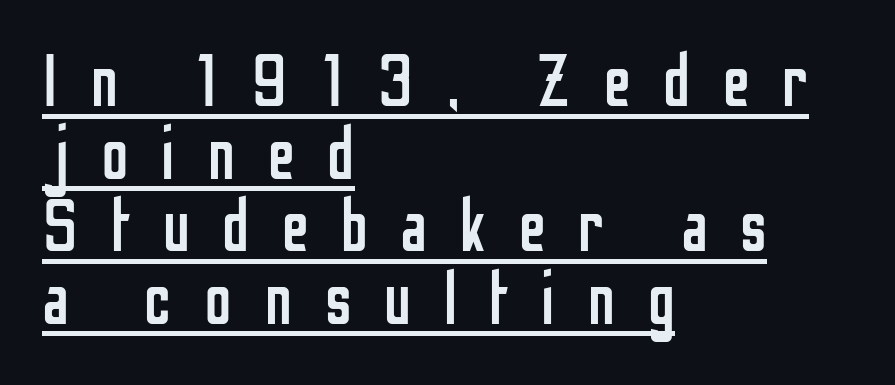
The image shows 74 px regular-weight, condensed sans-serif type, upright; set left-aligned, tight line spacing (0.98x), unusually wide letter spacing (+0.44 em), underlined; low stroke contrast and a medium x-height.
